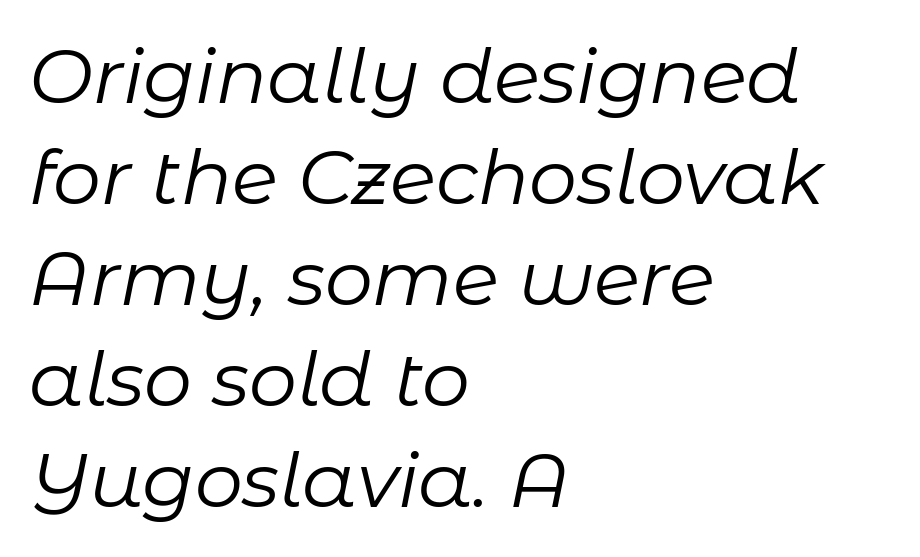
{"italic": "yes", "lean": "right", "slant_degrees": 11, "bold": "no", "weight": "regular", "width": "normal", "stroke_contrast": "low", "x_height": "medium", "monospaced": "no", "underline": "no", "align": "left", "line_spacing": "normal", "line_spacing_ratio": 1.33, "letter_spacing": "normal", "letter_spacing_em": 0.0, "glyph_px": 76}
